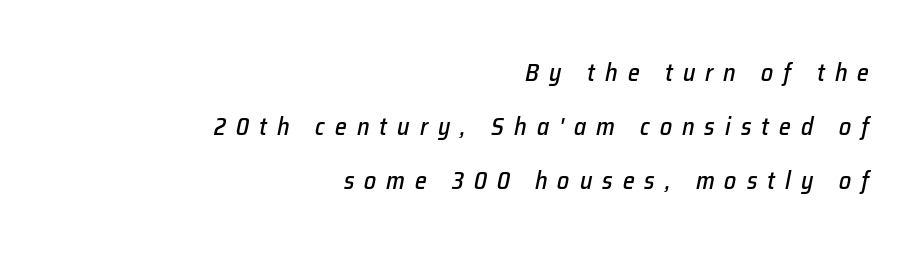
Q: Is the text italic (slanted)? A: Yes, it leans right by about 12 degrees.
Q: Is the text underlined? A: No.
Q: How is the paragraph aligned? A: Right-aligned.
Q: Is the spacing between letters normal or unusually wide? A: Unusually wide.
Q: Is the spacing between lines tight, normal or loose? A: Loose.
